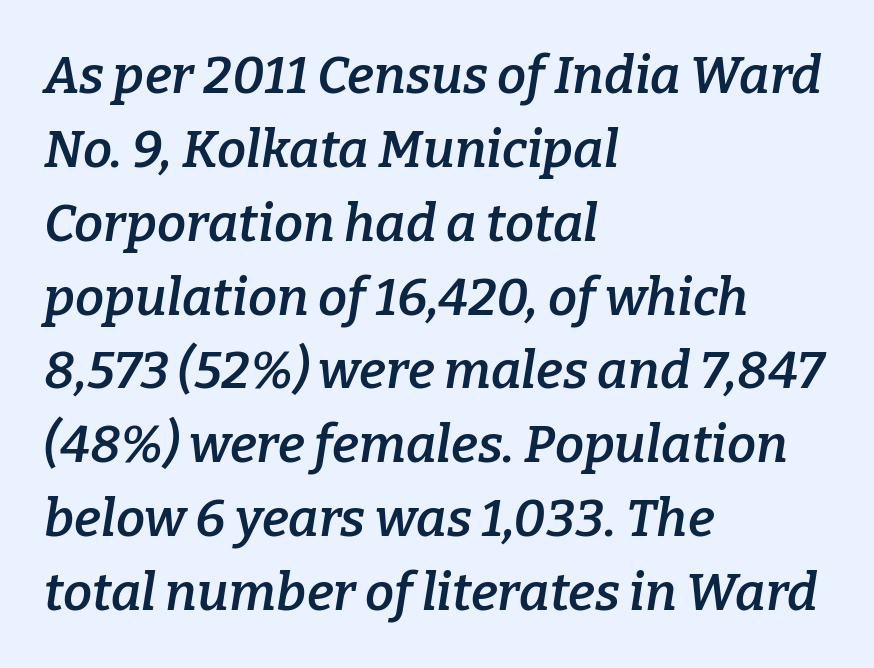
The image shows 52 px semibold serif type, italic (leaning right); set left-aligned, normal line spacing (1.42x), normal letter spacing, not underlined; low stroke contrast and a medium x-height.
